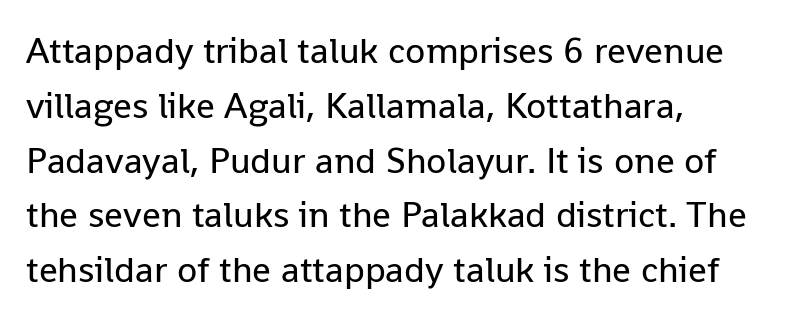
This sample has the flowing, uneven cadence of proportional lettering. Classification — sans serif. Is the type heavy? It reads as light-to-regular instead. Is the letter spacing exaggerated? No — it looks like the ordinary default. Ordinary non-slanted type is in use. Each row of text sits above clean, open space.
